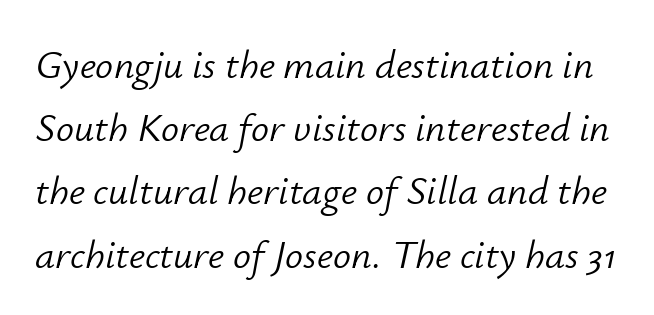
Q: Is the text bold? A: No.
Q: Is the text italic (slanted)? A: Yes, it leans right by about 12 degrees.
Q: Is the text underlined? A: No.
Q: Is the spacing between letters normal or unusually wide? A: Normal.
Q: Is the spacing between lines tight, normal or loose? A: Normal.
Q: Width (condensed, normal, or wide)? A: Normal.
Q: Stroke contrast? A: Low.
Q: x-height? A: Small.
Q: Monospaced? A: No.
